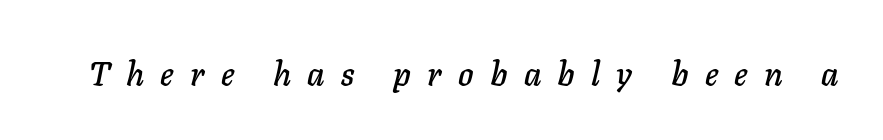
Proportional: the letters do not fall into vertical columns. Designer's note — italics engaged. Check under the words: just untouched page. The tracking jumps out immediately: characters are airy and widely separated.
